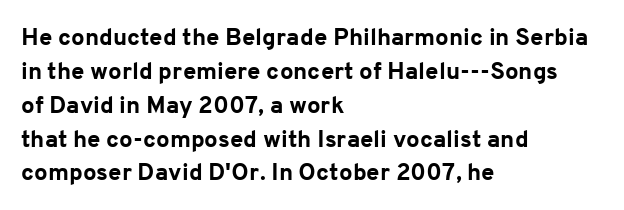
Q: Is the text bold? A: Yes.
Q: Is the text italic (slanted)? A: No, it is upright.
Q: Is the text underlined? A: No.
Q: How is the paragraph aligned? A: Left-aligned.
Q: Is the spacing between letters normal or unusually wide? A: Normal.
Q: Is the spacing between lines tight, normal or loose? A: Normal.
